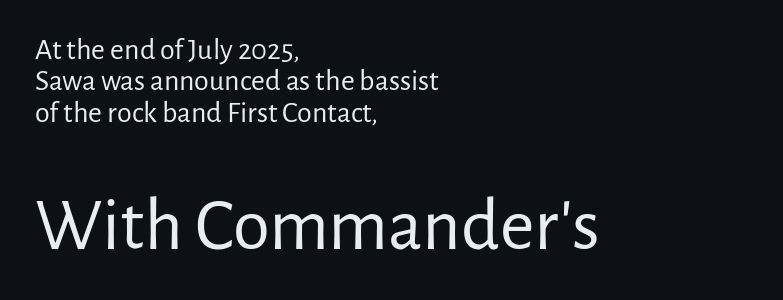
{"serif": "no", "italic": "no", "bold": "no", "weight": "regular", "width": "normal", "stroke_contrast": "low", "x_height": "medium", "monospaced": "no", "underline": "no", "align": "left", "line_spacing": "tight", "line_spacing_ratio": 1.05, "letter_spacing": "normal", "letter_spacing_em": 0.0, "larger_block": "second", "size_ratio": 2.5, "glyph_px": 75}
